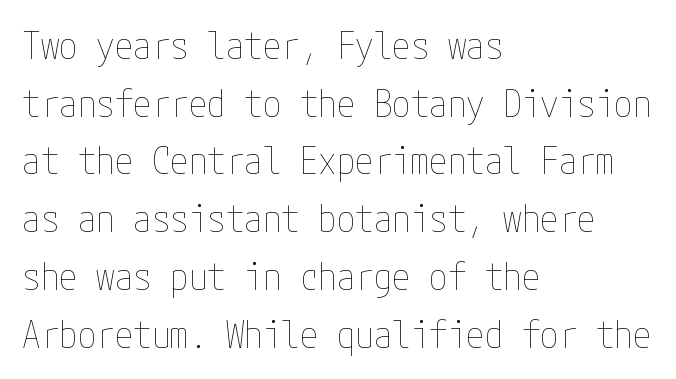
The image shows 37 px thin, condensed type, upright; set left-aligned, normal line spacing (1.56x), normal letter spacing, not underlined; low stroke contrast and a medium x-height.
